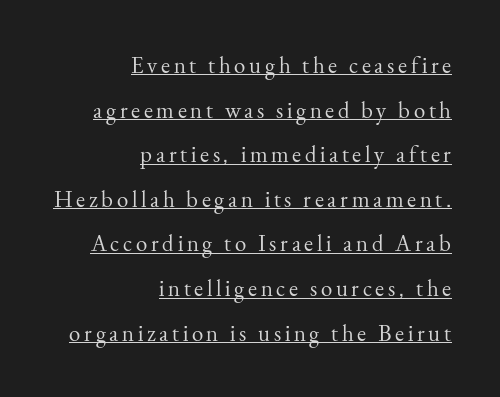
The passage shown stacks its lines with a broad gap. Does the lettering tilt? It doesn't — this is upright. The typesetting does not lean heavy: it is not bold. The lines are quadded right.
